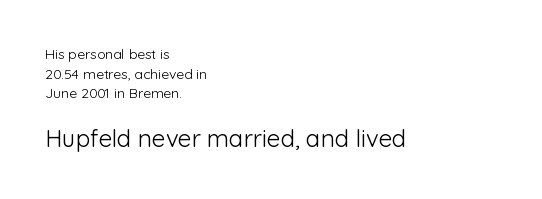
The image shows 24 px text type, upright; set left-aligned, normal line spacing (1.41x), normal letter spacing, not underlined; the second (bottom) block is 1.71x larger.
